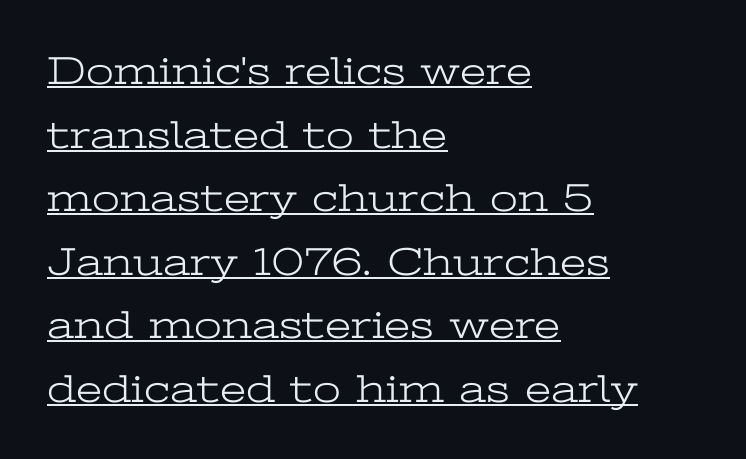
{"serif": "yes", "italic": "no", "bold": "no", "weight": "light", "width": "wide", "stroke_contrast": "low", "x_height": "medium", "monospaced": "no", "underline": "yes", "align": "left", "line_spacing": "normal", "line_spacing_ratio": 1.59, "letter_spacing": "normal", "letter_spacing_em": 0.0, "glyph_px": 40}
